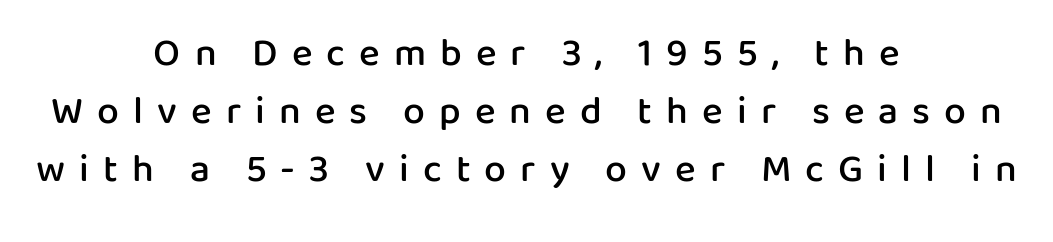
{"serif": "no", "italic": "no", "bold": "semi", "weight": "semibold", "width": "normal", "stroke_contrast": "low", "x_height": "medium", "monospaced": "no", "underline": "no", "align": "center", "line_spacing": "normal", "line_spacing_ratio": 1.49, "letter_spacing": "wide", "letter_spacing_em": 0.36, "glyph_px": 39}
